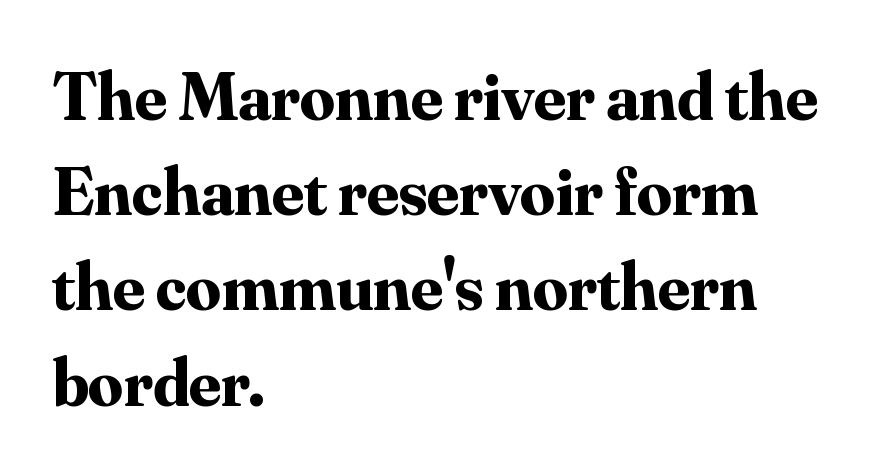
Students, this is bold: see how much ink each stroke carries. The passage shown has conventional tracking throughout. Examine the stroke ends and you'll spot serifs. The space between consecutive lines is moderate. Italic? Not at all — the glyphs are vertical. The words here are not underlined.
